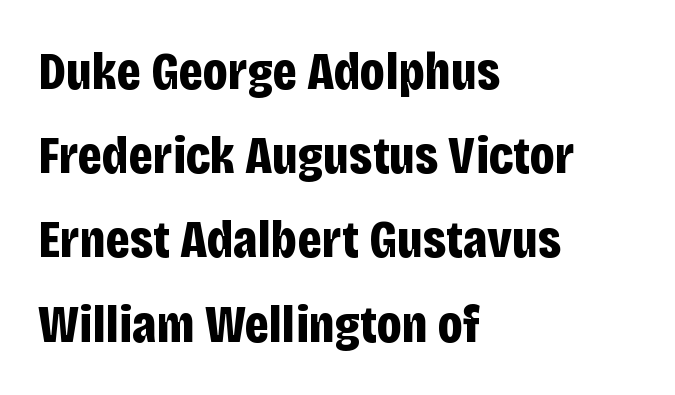
{"serif": "no", "italic": "no", "bold": "yes", "weight": "bold", "width": "condensed", "stroke_contrast": "low", "x_height": "large", "monospaced": "no", "underline": "no", "align": "left", "line_spacing": "normal", "line_spacing_ratio": 1.56, "letter_spacing": "normal", "letter_spacing_em": 0.0, "glyph_px": 54}
